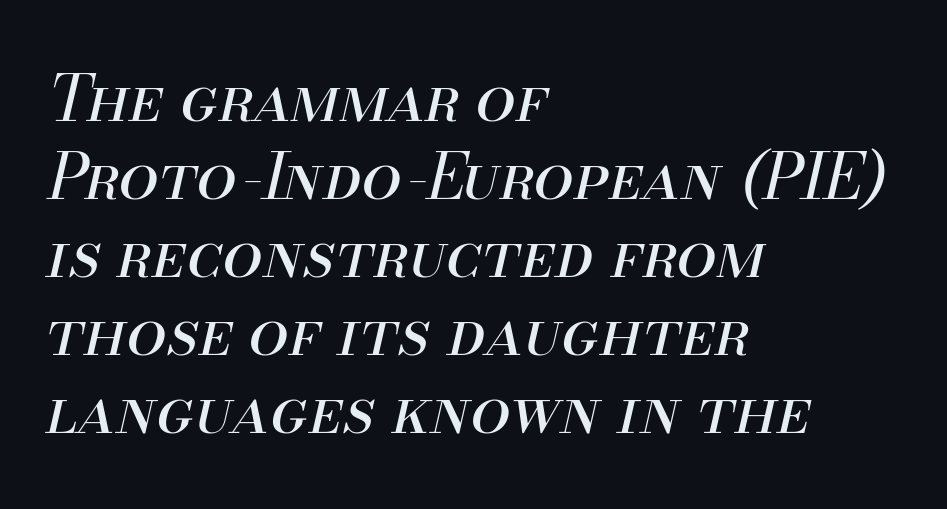
The image shows 64 px regular-weight type, italic (leaning right); set left-aligned, line spacing 1.22x, normal letter spacing, not underlined; medium stroke contrast and a small x-height.
